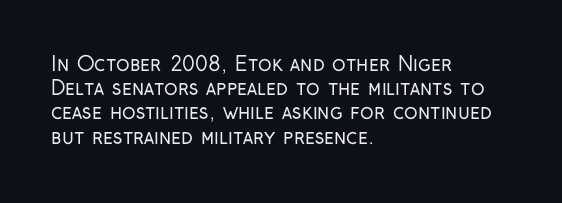
{"italic": "no", "bold": "no", "underline": "no", "align": "left", "line_spacing_ratio": 1.21, "letter_spacing": "normal", "letter_spacing_em": 0.0, "glyph_px": 20}
